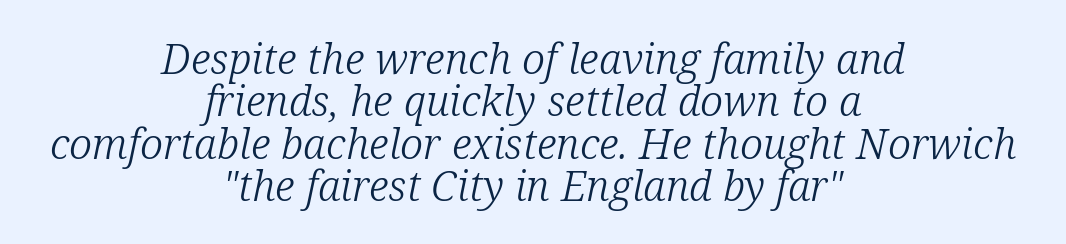
Compared with a flush-left layout, this one balances lines on the center instead. Decoration check: the copy has no underline. Observe the ordinary spacing: letters are neighbours, not strangers. Rendered with sloped, italic letterforms. The rendering shows small feet on the letterforms — a serif design. Weight: regular or lighter.
